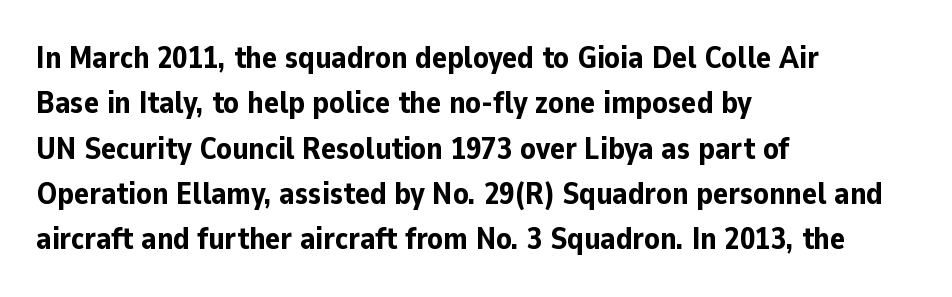
The image shows 31 px bold sans-serif type, upright; set left-aligned, normal line spacing (1.46x), normal letter spacing, not underlined; low stroke contrast and a medium x-height.
